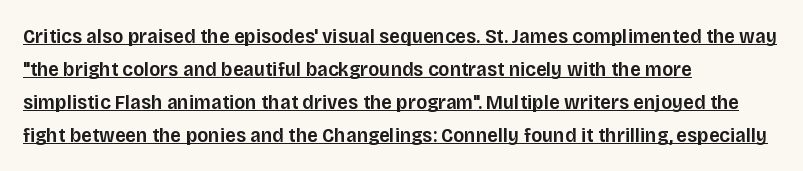
Q: Is the text bold? A: Semi-bold.
Q: Is the text italic (slanted)? A: No, it is upright.
Q: Is the text underlined? A: Yes.
Q: How is the paragraph aligned? A: Left-aligned.
Q: Is the spacing between letters normal or unusually wide? A: Normal.
Q: Is the spacing between lines tight, normal or loose? A: Normal.
